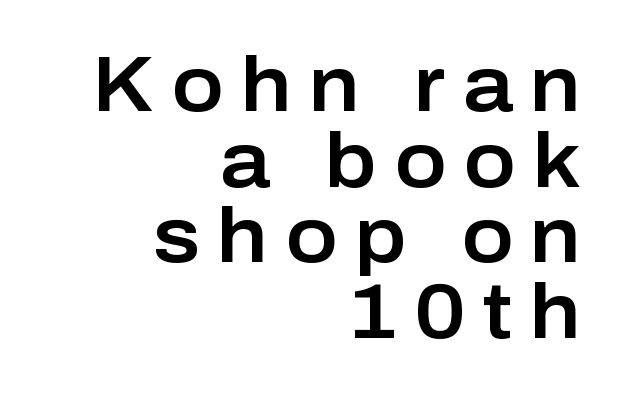
Q: Is the text italic (slanted)? A: No, it is upright.
Q: Is the typeface a serif or a sans-serif typeface? A: Sans-serif.
Q: Is the text underlined? A: No.
Q: How is the paragraph aligned? A: Right-aligned.
Q: Is the spacing between letters normal or unusually wide? A: Unusually wide.
Q: Is the spacing between lines tight, normal or loose? A: Tight.
Q: Width (condensed, normal, or wide)? A: Normal.
Q: Stroke contrast? A: Low.
Q: x-height? A: Medium.
Q: Monospaced? A: No.
